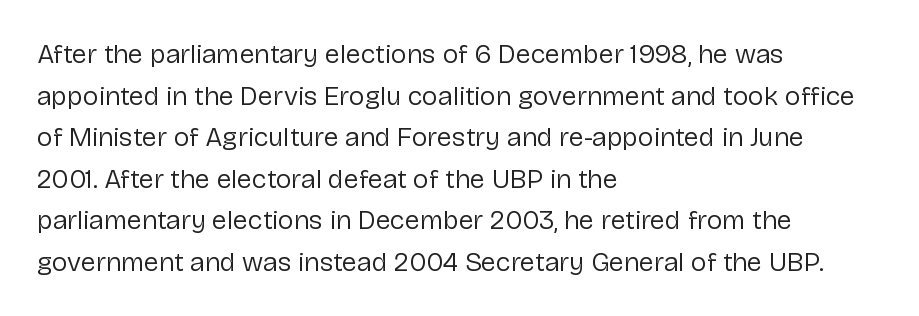
Q: Is the text bold? A: No.
Q: Is the text italic (slanted)? A: No, it is upright.
Q: Is the text underlined? A: No.
Q: How is the paragraph aligned? A: Left-aligned.
Q: Is the spacing between letters normal or unusually wide? A: Normal.
Q: Is the spacing between lines tight, normal or loose? A: Normal.
